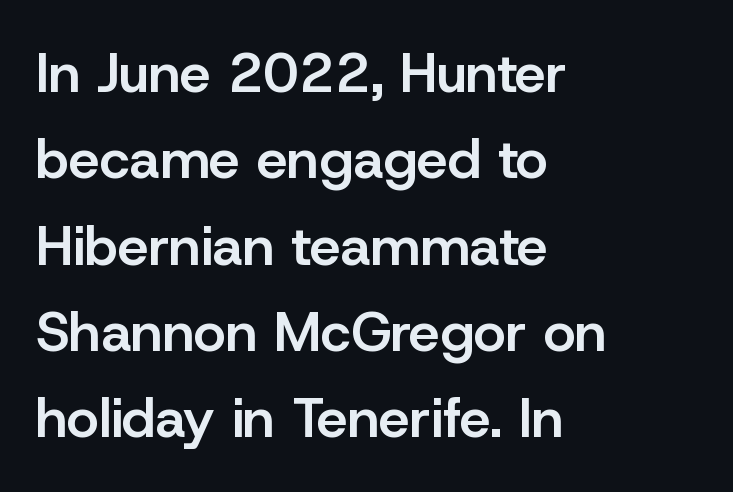
Q: Is the text bold? A: Semi-bold.
Q: Is the text italic (slanted)? A: No, it is upright.
Q: Is the typeface a serif or a sans-serif typeface? A: Sans-serif.
Q: Is the text underlined? A: No.
Q: How is the paragraph aligned? A: Left-aligned.
Q: Is the spacing between letters normal or unusually wide? A: Normal.
Q: Is the spacing between lines tight, normal or loose? A: Normal.
Q: Width (condensed, normal, or wide)? A: Normal.
Q: Stroke contrast? A: Low.
Q: x-height? A: Medium.
Q: Monospaced? A: No.
